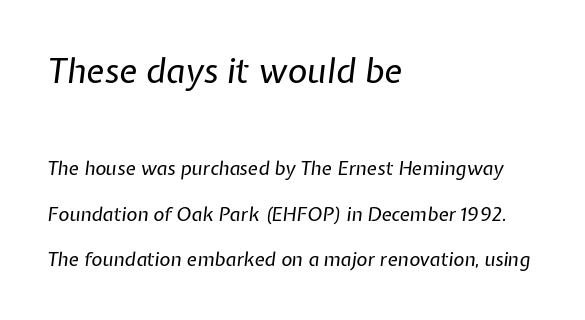
The image shows 34 px regular-weight type, italic (leaning right); set left-aligned, loose line spacing (2.39x), normal letter spacing, not underlined; the first (top) block is 1.79x larger; low stroke contrast and a medium x-height.
